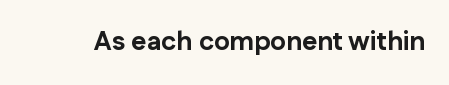
{"italic": "no", "bold": "yes", "underline": "no", "letter_spacing": "normal", "letter_spacing_em": 0.0, "glyph_px": 26}
